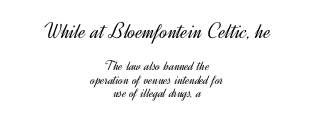
The designer gave the opening block more size than the closing block. The horizontal fit of the characters is conventional and even. The passage shown is not underscored anywhere. No extra ink here — the face is not bold. Casual observation: everything's sitting right in the middle.
